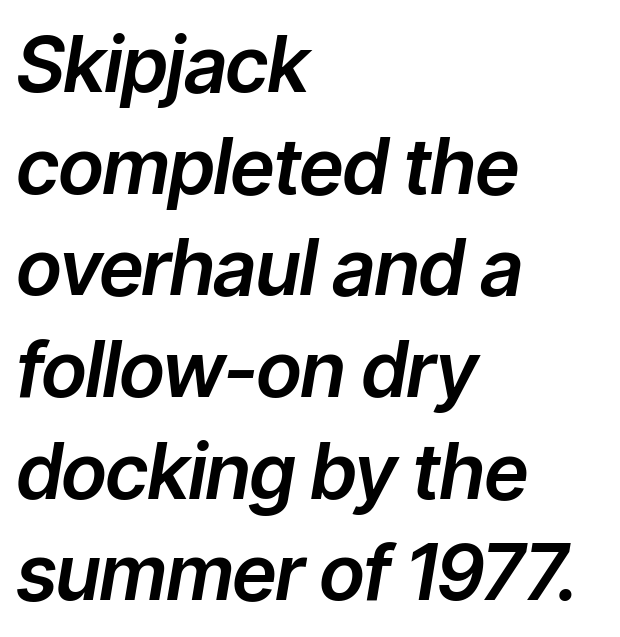
{"italic": "yes", "lean": "right", "slant_degrees": 9, "width": "normal", "stroke_contrast": "low", "x_height": "medium", "monospaced": "no", "underline": "no", "align": "left", "line_spacing": "normal", "line_spacing_ratio": 1.32, "letter_spacing": "normal", "letter_spacing_em": 0.0, "glyph_px": 77}
